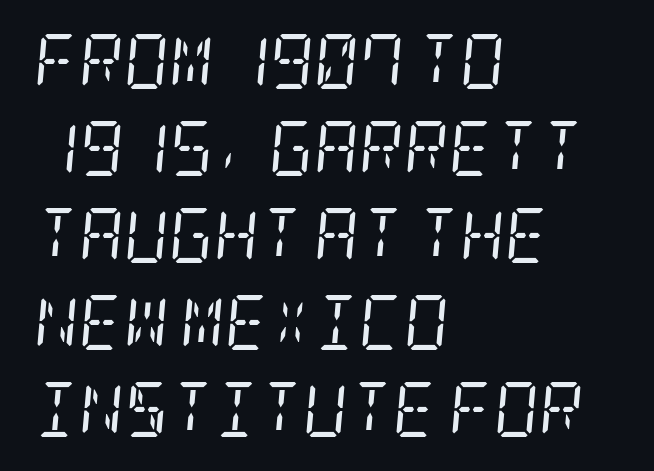
These lines are composed in type with serifs. Alignment: flush left. The passage shown is not bold in any degree. Each word holds together tightly as a unit, with standard inter-letter gaps. Clear beneath every line of the passage.
